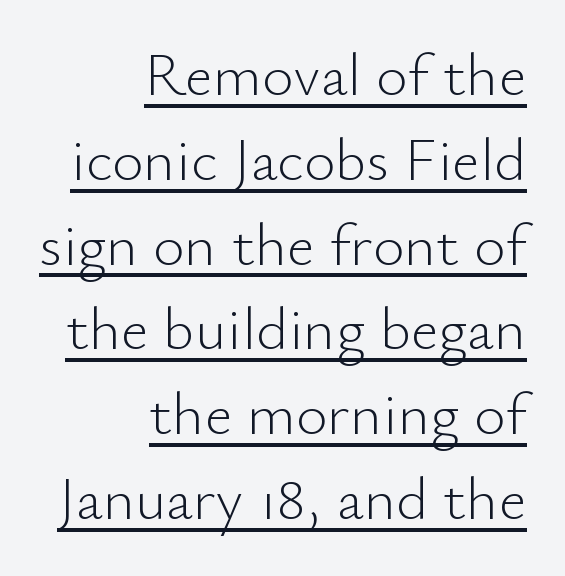
A rule runs beneath these lines of type. The face used here is rendered with its standard letterfit. Interline gaps are of average width in this sample. Upright lettering throughout.
